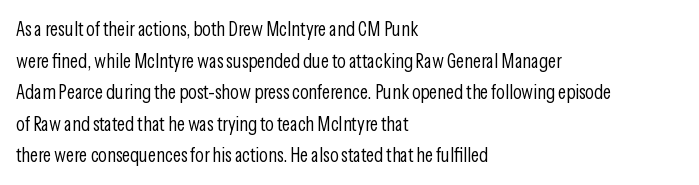
Q: Is the text bold? A: No.
Q: Is the text italic (slanted)? A: No, it is upright.
Q: Is the text underlined? A: No.
Q: How is the paragraph aligned? A: Left-aligned.
Q: Is the spacing between letters normal or unusually wide? A: Normal.
Q: Is the spacing between lines tight, normal or loose? A: Normal.
